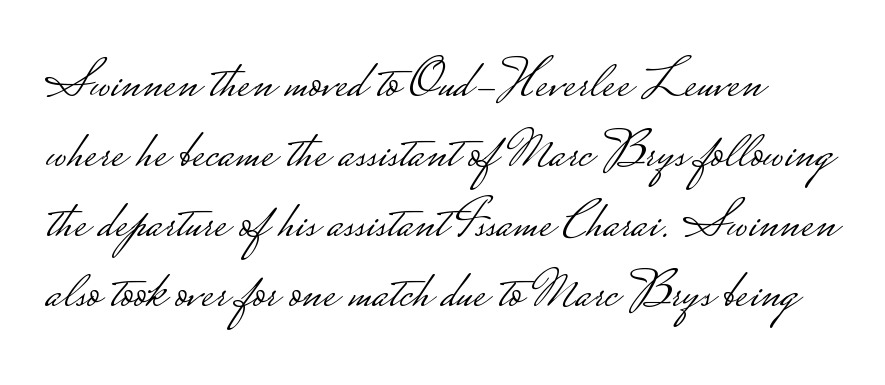
The image shows 55 px light, wide sans-serif type; set normal line spacing (1.27x), normal letter spacing, not underlined; low stroke contrast.
